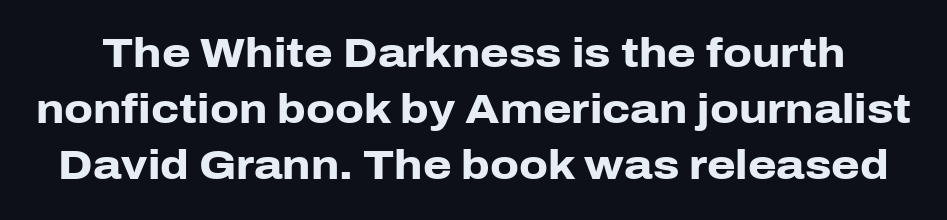
{"serif": "no", "italic": "no", "bold": "yes", "weight": "heavy", "width": "normal", "stroke_contrast": "low", "x_height": "medium", "monospaced": "no", "underline": "no", "line_spacing": "normal", "line_spacing_ratio": 1.37, "letter_spacing": "normal", "letter_spacing_em": 0.0, "glyph_px": 41}
